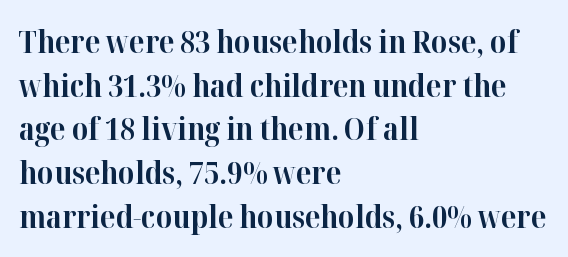
Q: Is the text bold? A: Yes.
Q: Is the text italic (slanted)? A: No, it is upright.
Q: Is the typeface a serif or a sans-serif typeface? A: Serif.
Q: Is the text underlined? A: No.
Q: How is the paragraph aligned? A: Left-aligned.
Q: Is the spacing between letters normal or unusually wide? A: Normal.
Q: Is the spacing between lines tight, normal or loose? A: Normal.
Q: Width (condensed, normal, or wide)? A: Normal.
Q: Stroke contrast? A: High.
Q: x-height? A: Medium.
Q: Monospaced? A: No.
